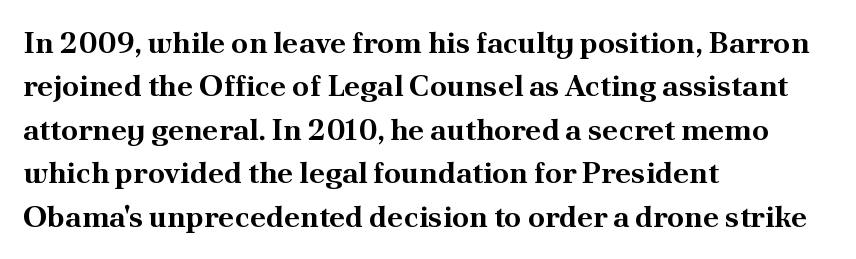
{"serif": "yes", "italic": "no", "bold": "yes", "weight": "bold", "width": "normal", "stroke_contrast": "medium", "x_height": "small", "monospaced": "no", "underline": "no", "align": "left", "line_spacing": "normal", "line_spacing_ratio": 1.45, "letter_spacing": "normal", "letter_spacing_em": 0.0, "glyph_px": 30}
